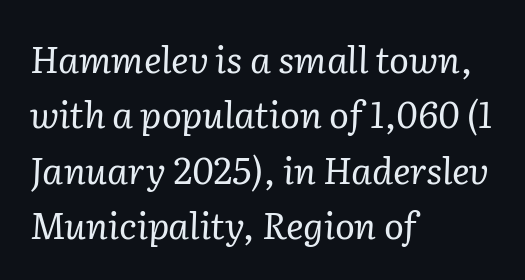
Q: Is the text bold? A: No.
Q: Is the text italic (slanted)? A: Yes, it leans right by about 2 degrees.
Q: Is the typeface a serif or a sans-serif typeface? A: Serif.
Q: Is the text underlined? A: No.
Q: How is the paragraph aligned? A: Left-aligned.
Q: Is the spacing between letters normal or unusually wide? A: Normal.
Q: Is the spacing between lines tight, normal or loose? A: Normal.
Q: Width (condensed, normal, or wide)? A: Normal.
Q: Stroke contrast? A: Low.
Q: x-height? A: Medium.
Q: Monospaced? A: No.
